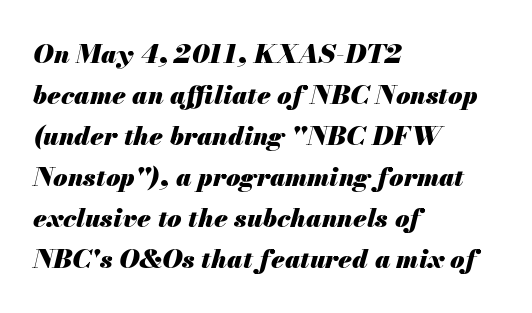
If you drew a ruler down the left edge, every line would touch it. In terms of letterspacing, this is plain default setting. The lines sit at an ordinary, default distance from one another. The font's italic variant was chosen for this text. Weight: bold. The area under the type is left untouched.
